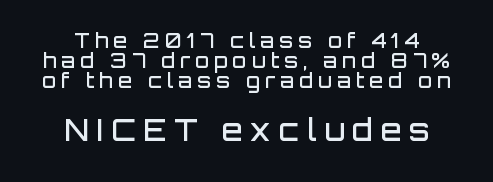
The image shows 30 px semibold sans-serif type, upright; set tight line spacing (1.01x), unusually wide letter spacing (+0.26 em), not underlined; the second (bottom) block is 1.5x larger; low stroke contrast and a large x-height.
